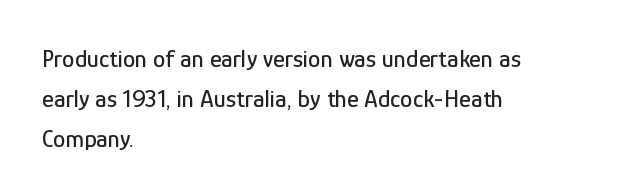
The image shows 25 px text type, upright; set left-aligned, normal line spacing (1.6x), normal letter spacing, not underlined.
